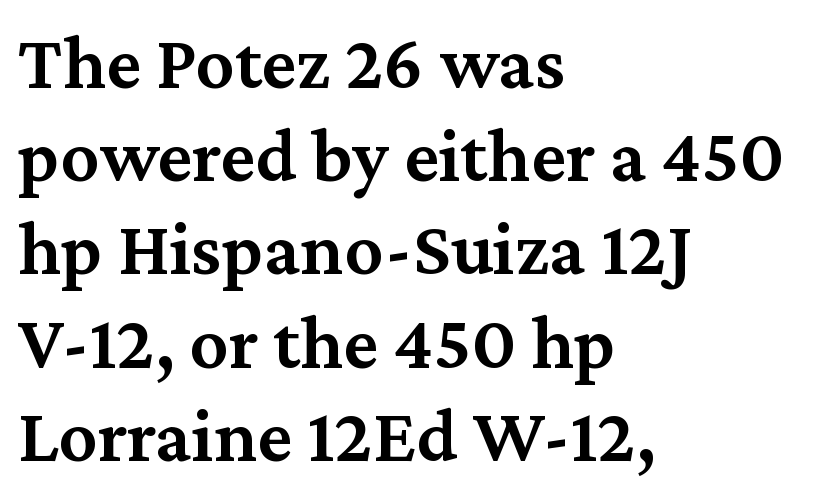
The image shows 77 px semibold serif type, upright; set left-aligned, line spacing 1.21x, normal letter spacing, not underlined; medium stroke contrast and a medium x-height.
